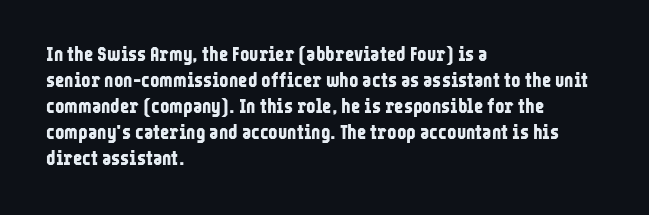
The image shows 20 px bold type, upright; set left-aligned, normal line spacing (1.3x), normal letter spacing, not underlined.
